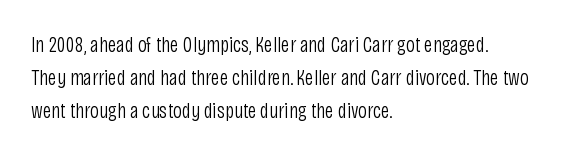
Q: Is the text bold? A: No.
Q: Is the text italic (slanted)? A: No, it is upright.
Q: Is the text underlined? A: No.
Q: How is the paragraph aligned? A: Left-aligned.
Q: Is the spacing between letters normal or unusually wide? A: Normal.
Q: Is the spacing between lines tight, normal or loose? A: Normal.
